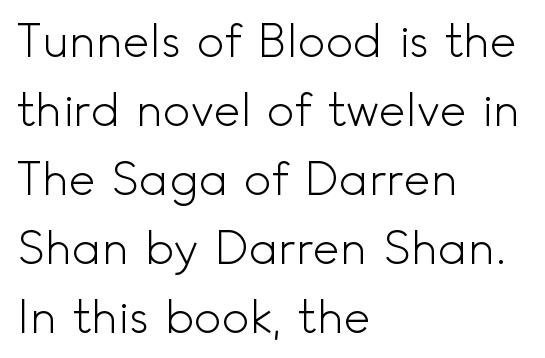
The image shows 46 px light sans-serif type, upright; set left-aligned, normal line spacing (1.5x), normal letter spacing, not underlined; a small x-height.
